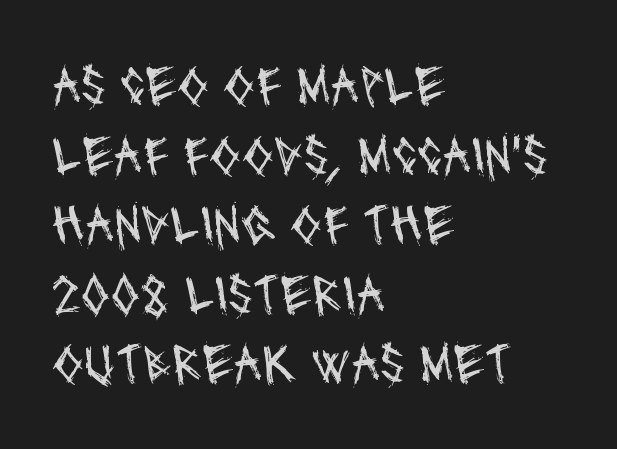
{"serif": "no", "bold": "no", "weight": "regular", "width": "condensed", "stroke_contrast": "medium", "x_height": "large", "monospaced": "no", "underline": "no", "align": "left", "line_spacing_ratio": 1.22, "letter_spacing": "normal", "letter_spacing_em": 0.0, "glyph_px": 57}
